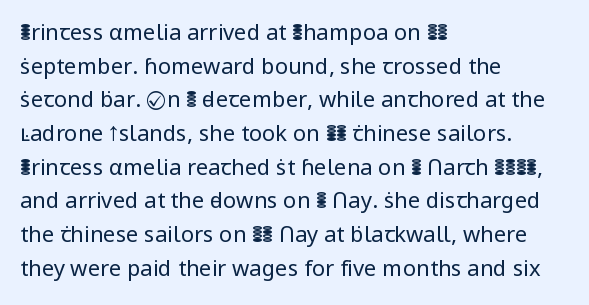
The image shows 22 px text type, upright; set left-aligned, normal line spacing (1.53x), normal letter spacing, not underlined.
